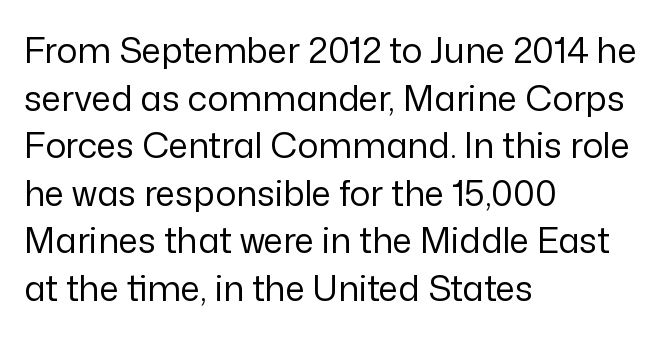
Q: Is the text bold? A: No.
Q: Is the text italic (slanted)? A: No, it is upright.
Q: Is the typeface a serif or a sans-serif typeface? A: Sans-serif.
Q: Is the text underlined? A: No.
Q: How is the paragraph aligned? A: Left-aligned.
Q: Is the spacing between letters normal or unusually wide? A: Normal.
Q: Is the spacing between lines tight, normal or loose? A: Normal.
Q: Width (condensed, normal, or wide)? A: Normal.
Q: Stroke contrast? A: Low.
Q: x-height? A: Medium.
Q: Monospaced? A: No.
